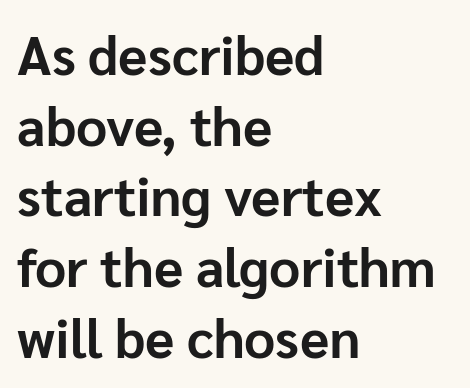
Q: Is the text bold? A: Yes.
Q: Is the text italic (slanted)? A: No, it is upright.
Q: Is the typeface a serif or a sans-serif typeface? A: Sans-serif.
Q: Is the text underlined? A: No.
Q: How is the paragraph aligned? A: Left-aligned.
Q: Is the spacing between letters normal or unusually wide? A: Normal.
Q: Is the spacing between lines tight, normal or loose? A: Normal.
Q: Width (condensed, normal, or wide)? A: Normal.
Q: Stroke contrast? A: Low.
Q: x-height? A: Medium.
Q: Monospaced? A: No.
